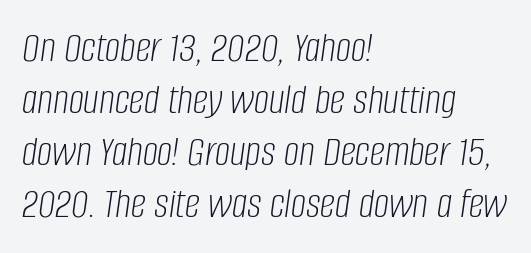
{"italic": "yes", "lean": "right", "slant_degrees": 8, "bold": "no", "weight": "light", "width": "condensed", "stroke_contrast": "low", "x_height": "large", "monospaced": "no", "underline": "no", "align": "left", "line_spacing_ratio": 1.21, "letter_spacing": "normal", "letter_spacing_em": 0.0, "glyph_px": 43}
